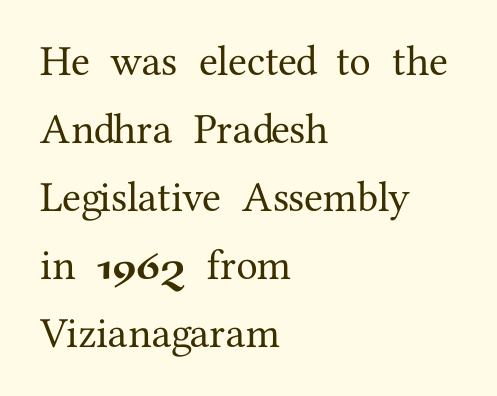
The image shows 43 px serif type, upright; set left-aligned, normal line spacing (1.58x), normal letter spacing, not underlined; medium stroke contrast and a medium x-height.
